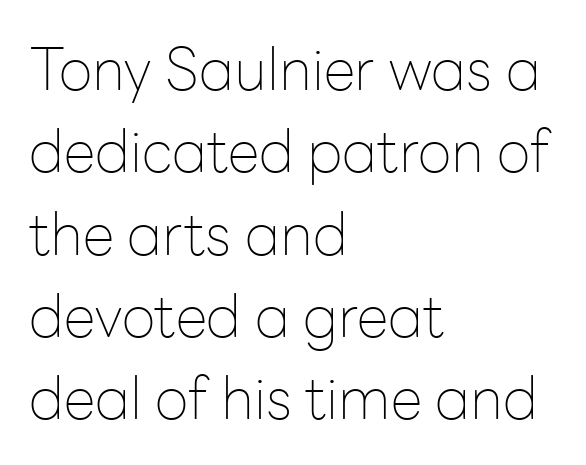
{"serif": "no", "italic": "no", "bold": "no", "weight": "thin", "width": "normal", "stroke_contrast": "low", "x_height": "medium", "monospaced": "no", "underline": "no", "align": "left", "line_spacing": "normal", "line_spacing_ratio": 1.42, "letter_spacing": "normal", "letter_spacing_em": 0.0, "glyph_px": 58}
